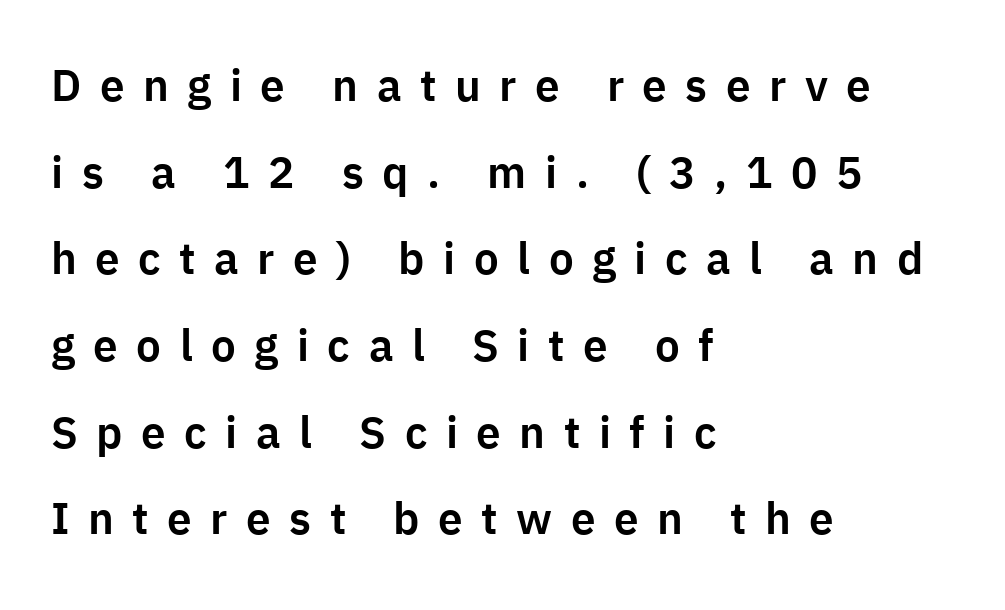
Letters rest on an invisible, unmarked baseline. No feet cap the strokes, marking this as sans-serif type. Vertical strokes here are truly vertical. The passage shown is typed in a proportional face where columns would drift. Honestly, the rows look like they've been pulled way apart.
